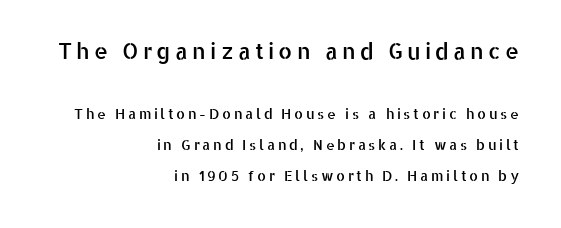
The image shows 22 px text type, upright; set right-aligned, loose line spacing (2.21x), not underlined; the first (top) block is 1.57x larger.
